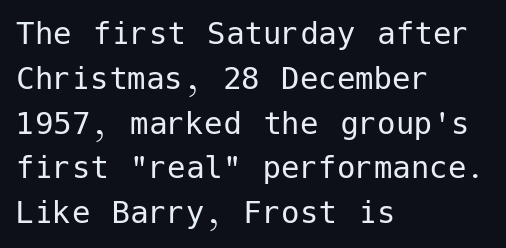
Q: Is the text bold? A: No.
Q: Is the text italic (slanted)? A: No, it is upright.
Q: Is the typeface a serif or a sans-serif typeface? A: Sans-serif.
Q: Is the text underlined? A: No.
Q: How is the paragraph aligned? A: Left-aligned.
Q: Is the spacing between letters normal or unusually wide? A: Normal.
Q: Width (condensed, normal, or wide)? A: Normal.
Q: Stroke contrast? A: Low.
Q: x-height? A: Medium.
